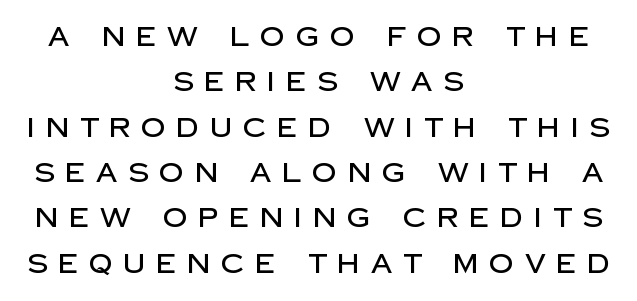
The image shows 27 px text type, upright; set centered, normal line spacing (1.68x), unusually wide letter spacing (+0.4 em), not underlined.
